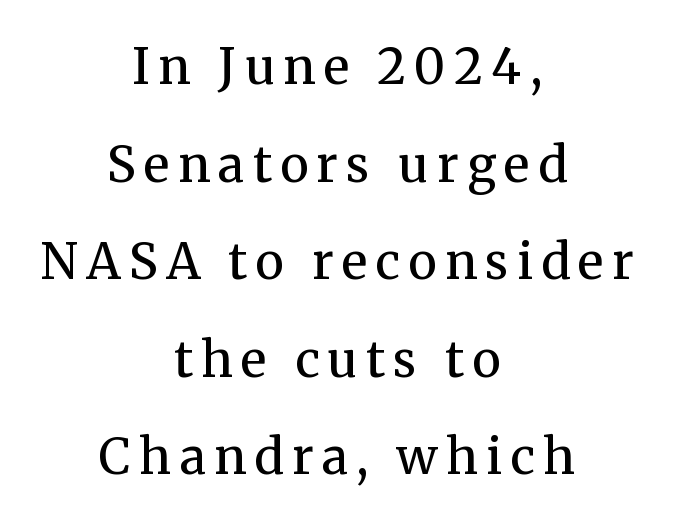
{"serif": "yes", "italic": "no", "bold": "no", "weight": "regular", "width": "normal", "stroke_contrast": "medium", "x_height": "medium", "monospaced": "no", "underline": "no", "align": "center", "line_spacing": "loose", "line_spacing_ratio": 1.99, "glyph_px": 49}
